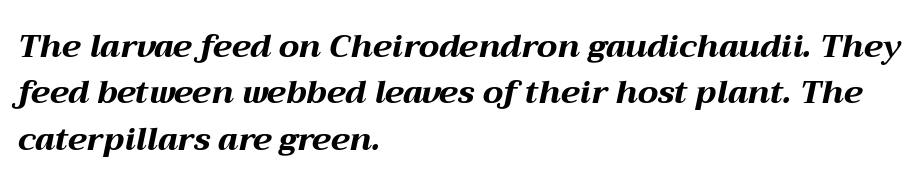
{"italic": "yes", "lean": "right", "slant_degrees": 12, "bold": "yes", "weight": "bold", "width": "wide", "stroke_contrast": "medium", "x_height": "medium", "monospaced": "no", "underline": "no", "align": "left", "line_spacing": "normal", "line_spacing_ratio": 1.45, "letter_spacing": "normal", "letter_spacing_em": 0.0, "glyph_px": 32}
